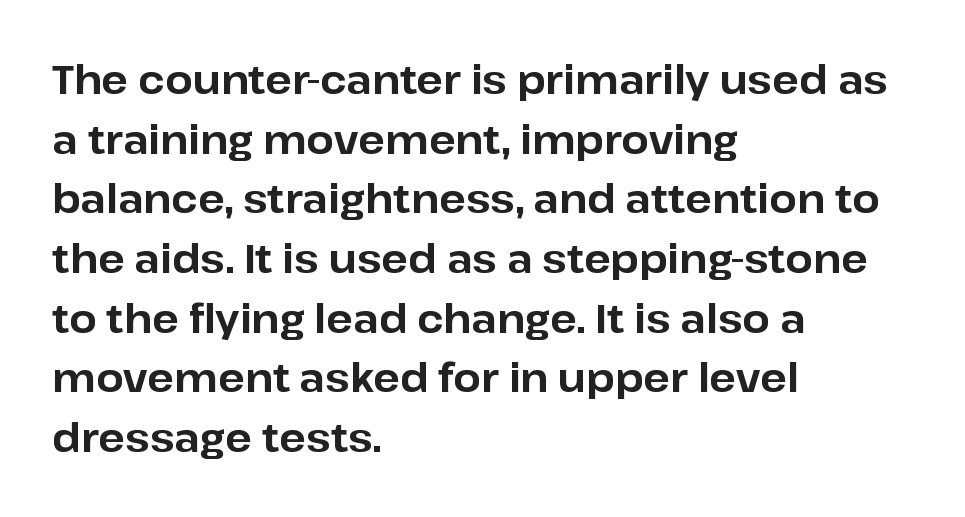
Leftover space on each line is placed entirely after the last word. Think of a printed novel: that variable character pitch is what you see here. Rule under the text: the space is simply empty. Serif or sans? Sans — the stroke terminals are bare. Short note: letters normally spaced.
